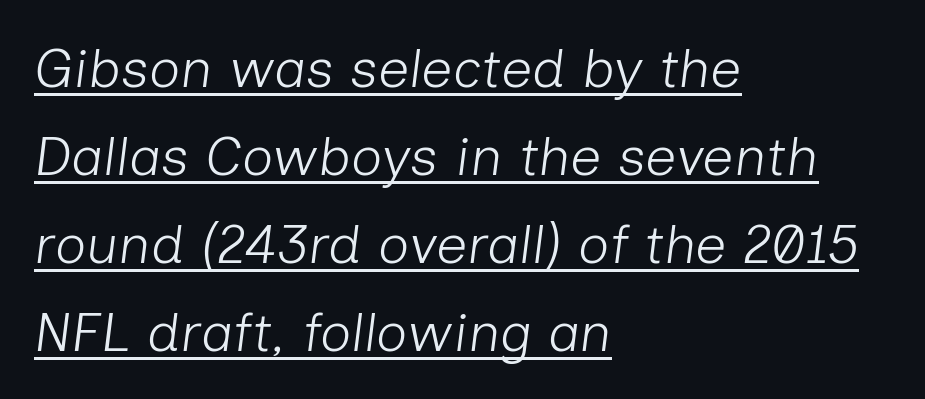
The image shows 55 px light type, italic (leaning right); set left-aligned, normal line spacing (1.6x), normal letter spacing, underlined; low stroke contrast and a medium x-height.
